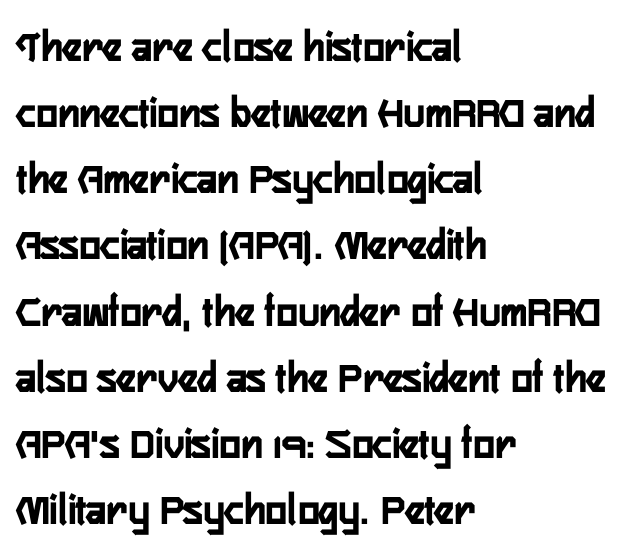
Q: Is the text italic (slanted)? A: No, it is upright.
Q: Is the typeface a serif or a sans-serif typeface? A: Sans-serif.
Q: Is the text underlined? A: No.
Q: How is the paragraph aligned? A: Left-aligned.
Q: Is the spacing between letters normal or unusually wide? A: Normal.
Q: Is the spacing between lines tight, normal or loose? A: Normal.
Q: Width (condensed, normal, or wide)? A: Condensed.
Q: Stroke contrast? A: Low.
Q: x-height? A: Medium.
Q: Monospaced? A: No.
